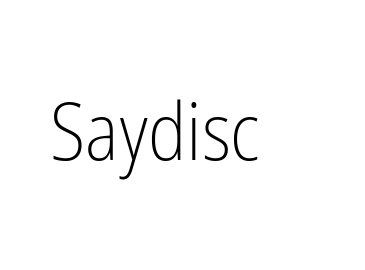
The image shows 80 px light, condensed sans-serif type, upright; set normal letter spacing, not underlined; low stroke contrast and a medium x-height.
